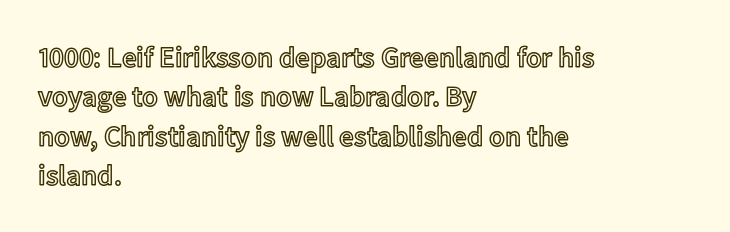
Type without underlining. Does extra space separate the letters? No, they use regular spacing. Regular leading. The axis of the letterforms is exactly vertical. The letters advance in unequal steps, a hallmark of proportional type.
